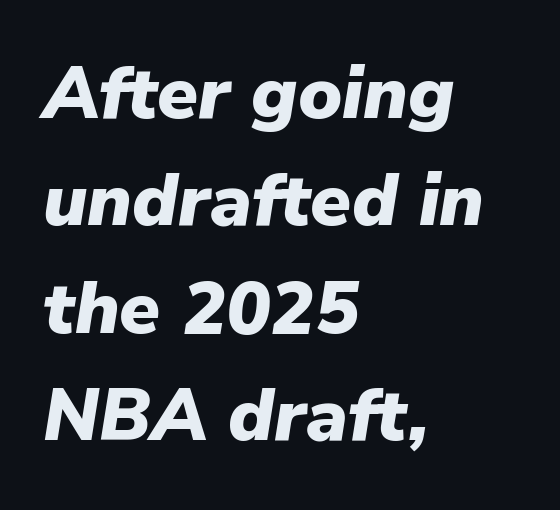
The image shows 74 px heavy type, italic (leaning right); set left-aligned, normal line spacing (1.45x), normal letter spacing, not underlined; low stroke contrast and a medium x-height.
